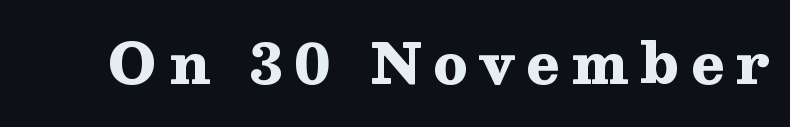
Heavy-handed strokes throughout: this text is bold. Spacing verdict: proportional, widths tailored to each character. The zone under the glyphs is completely vacant. Loose tracking; the words dissolve into strings of separated letters. If you drew a line through each stem, it would be perfectly vertical. What kind of face is this? One with serifs.
